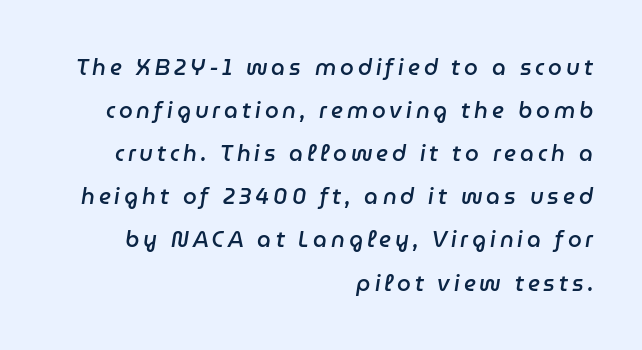
Q: Is the text bold? A: Semi-bold.
Q: Is the text italic (slanted)? A: Yes, it leans right by about 9 degrees.
Q: Is the text underlined? A: No.
Q: How is the paragraph aligned? A: Right-aligned.
Q: Is the spacing between lines tight, normal or loose? A: Loose.
